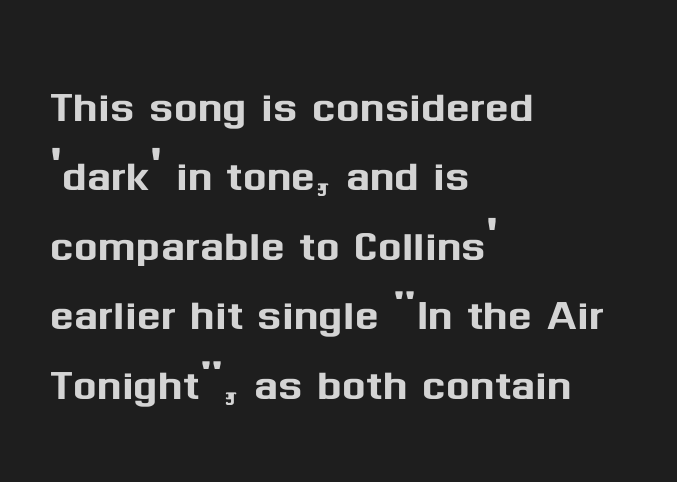
{"serif": "no", "italic": "no", "width": "normal", "stroke_contrast": "medium", "x_height": "medium", "monospaced": "no", "underline": "no", "align": "left", "line_spacing_ratio": 1.24, "letter_spacing": "normal", "letter_spacing_em": 0.0, "glyph_px": 56}
